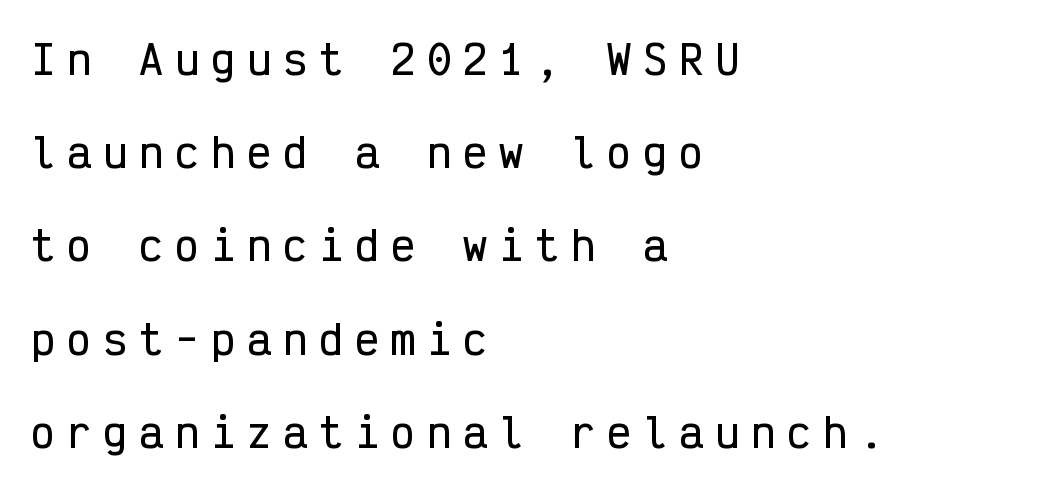
{"serif": "no", "italic": "no", "width": "condensed", "stroke_contrast": "low", "x_height": "medium", "monospaced": "yes", "underline": "no", "align": "left", "line_spacing": "loose", "line_spacing_ratio": 2.33, "letter_spacing": "wide", "letter_spacing_em": 0.3, "glyph_px": 40}
